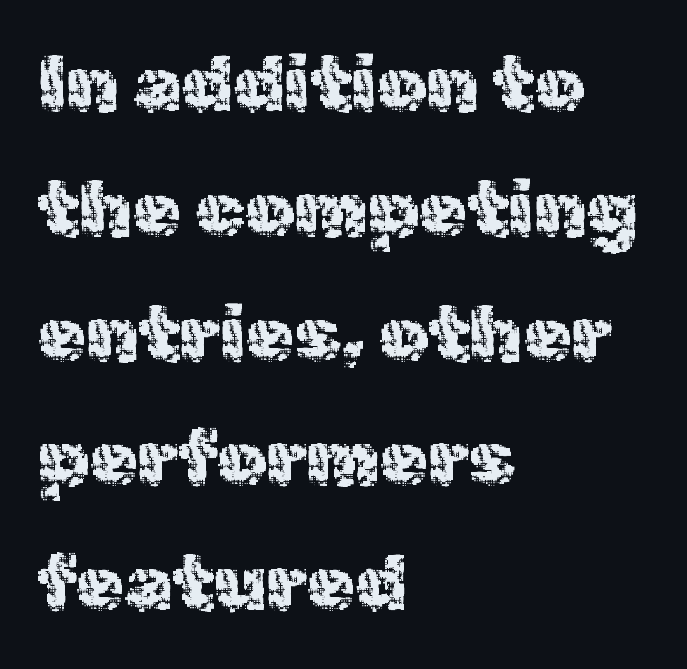
{"serif": "no", "italic": "no", "width": "normal", "x_height": "medium", "monospaced": "no", "underline": "no", "align": "left", "line_spacing": "normal", "line_spacing_ratio": 1.6, "letter_spacing": "normal", "letter_spacing_em": 0.0, "glyph_px": 78}
